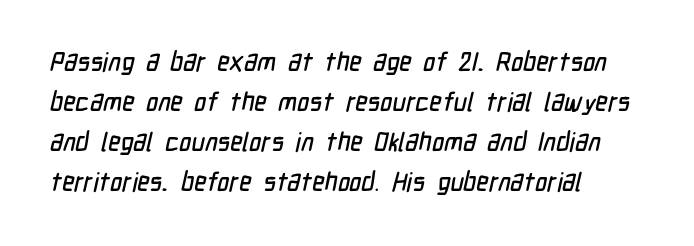
{"underline": "no", "align": "left", "line_spacing": "normal", "line_spacing_ratio": 1.54, "letter_spacing": "normal", "letter_spacing_em": 0.0, "glyph_px": 26}
